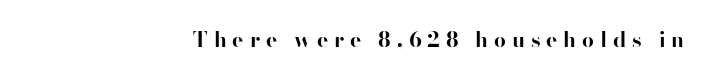
{"italic": "no", "bold": "yes", "underline": "no", "align": "right", "letter_spacing": "wide", "letter_spacing_em": 0.28, "glyph_px": 21}
